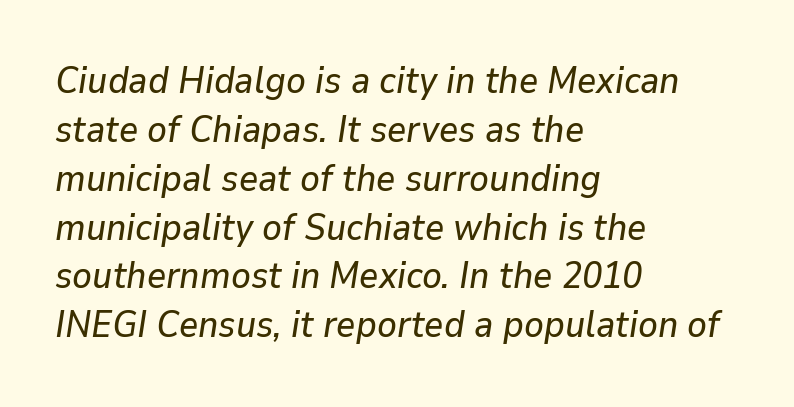
Q: Is the text italic (slanted)? A: Yes, it leans right by about 9 degrees.
Q: Is the text underlined? A: No.
Q: How is the paragraph aligned? A: Left-aligned.
Q: Is the spacing between letters normal or unusually wide? A: Normal.
Q: Is the spacing between lines tight, normal or loose? A: Normal.
Q: Width (condensed, normal, or wide)? A: Normal.
Q: Stroke contrast? A: Low.
Q: x-height? A: Medium.
Q: Monospaced? A: No.
